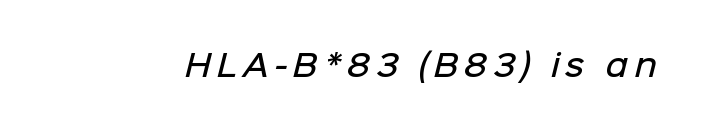
The image shows 30 px semibold sans-serif type; set unusually wide letter spacing (+0.2 em), not underlined; low stroke contrast and a medium x-height.
